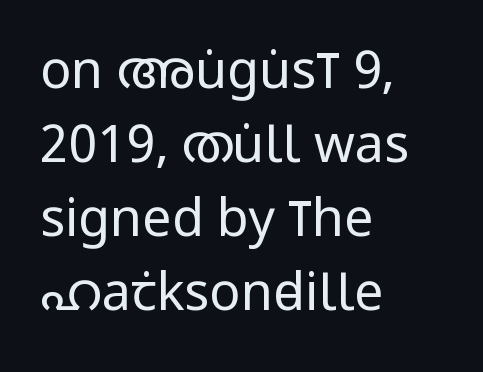
{"serif": "no", "italic": "no", "bold": "no", "weight": "regular", "width": "condensed", "stroke_contrast": "low", "x_height": "large", "monospaced": "no", "underline": "no", "align": "left", "line_spacing": "normal", "line_spacing_ratio": 1.42, "letter_spacing": "normal", "letter_spacing_em": 0.0, "glyph_px": 52}
